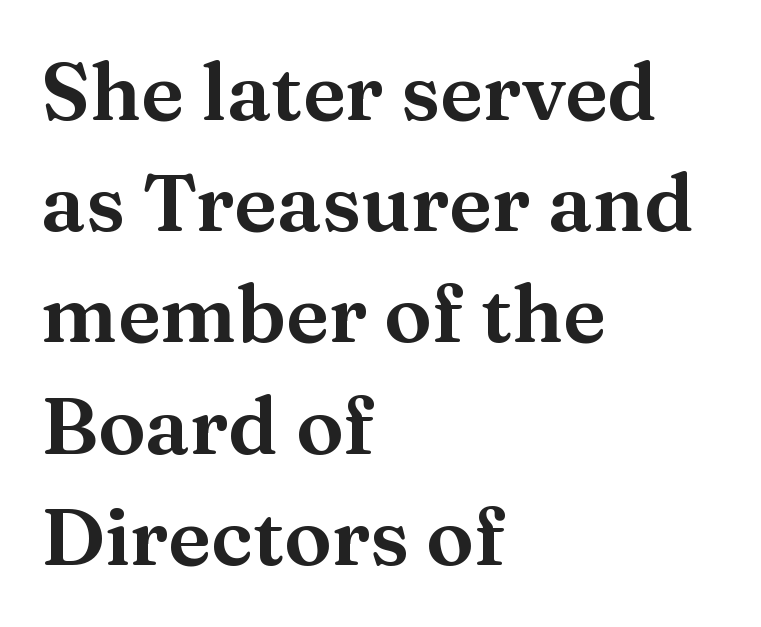
Q: Is the text italic (slanted)? A: No, it is upright.
Q: Is the typeface a serif or a sans-serif typeface? A: Serif.
Q: Is the text underlined? A: No.
Q: How is the paragraph aligned? A: Left-aligned.
Q: Is the spacing between letters normal or unusually wide? A: Normal.
Q: Is the spacing between lines tight, normal or loose? A: Normal.
Q: Width (condensed, normal, or wide)? A: Normal.
Q: Stroke contrast? A: Medium.
Q: x-height? A: Medium.
Q: Monospaced? A: No.
